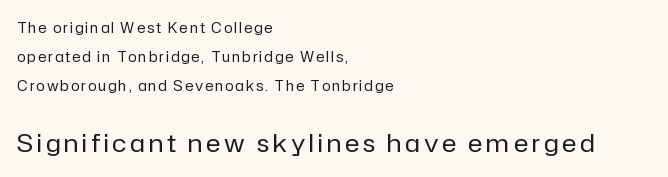
{"italic": "no", "bold": "no", "underline": "no", "align": "left", "line_spacing": "loose", "line_spacing_ratio": 2.07, "larger_block": "second", "size_ratio": 1.79, "glyph_px": 25}
